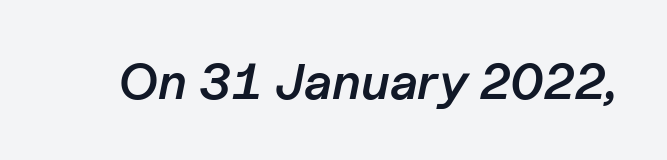
The image shows 51 px semibold type, italic (leaning right); set normal letter spacing, not underlined; low stroke contrast and a medium x-height.
